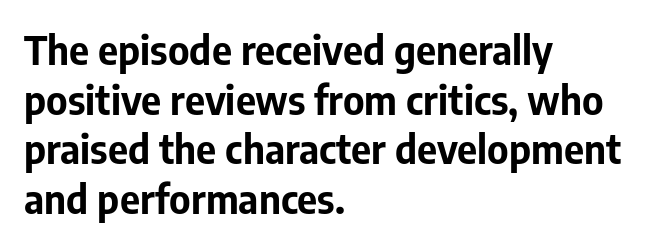
In terms of letterspacing, this is plain default setting. The glyphs are unaccompanied by any horizontal stroke below them. The font's upright variant was chosen for this text. The font family rendered here belongs to the sans-serif group. The setting favours the left margin, as ordinary paragraphs usually do.
